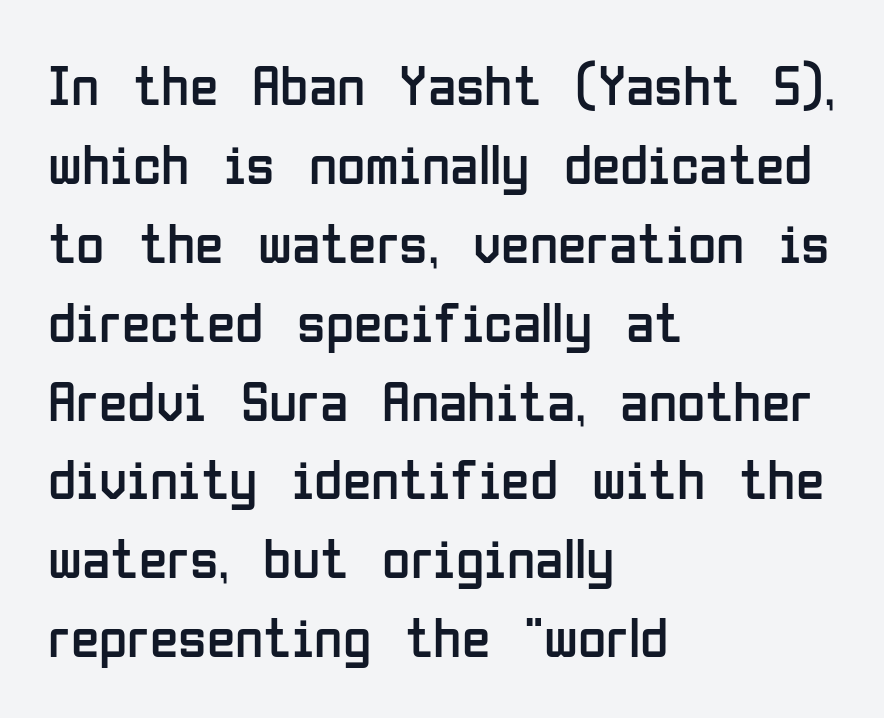
{"serif": "no", "italic": "no", "bold": "no", "weight": "regular", "width": "condensed", "stroke_contrast": "low", "x_height": "medium", "monospaced": "no", "underline": "no", "align": "left", "line_spacing": "normal", "line_spacing_ratio": 1.36, "letter_spacing": "normal", "letter_spacing_em": 0.0, "glyph_px": 58}
